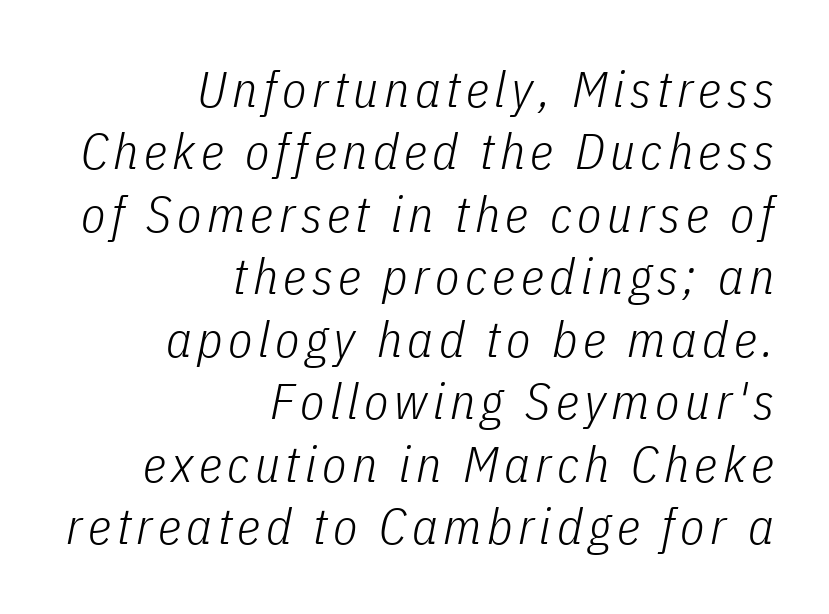
Descenders are the only things crossing below the line. The cut favours lightness, reaching ordinary text weight at its darkest. Do the characters align in a grid? No, the font is proportional. In CSS terms this would be text-align: right. Vertical spacing — default. Would a proofreader flag this as italicized? Yes.
